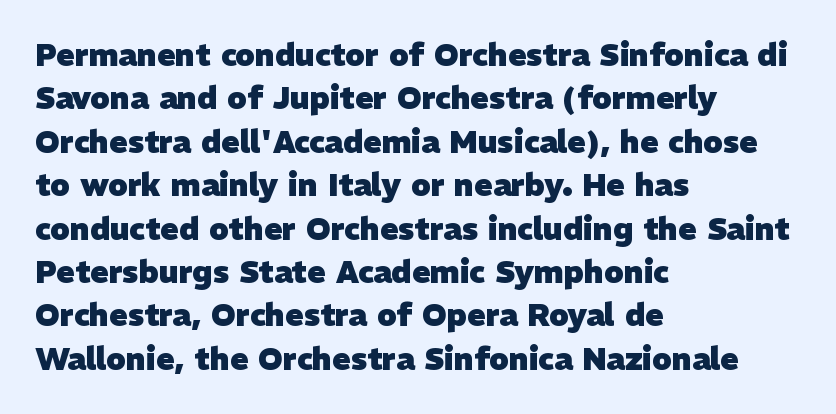
This block has exactly the height ordinary leading produces. The space directly below the letters is spotless. Do the characters align in a grid? No, the font is proportional. The typesetting leans heavy: a genuine bold.
